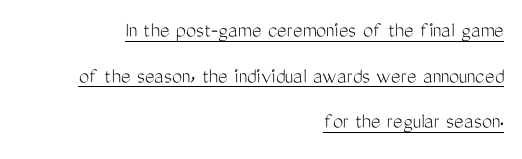
Q: Is the text bold? A: No.
Q: Is the text italic (slanted)? A: No, it is upright.
Q: Is the text underlined? A: Yes.
Q: How is the paragraph aligned? A: Right-aligned.
Q: Is the spacing between letters normal or unusually wide? A: Normal.
Q: Is the spacing between lines tight, normal or loose? A: Loose.
